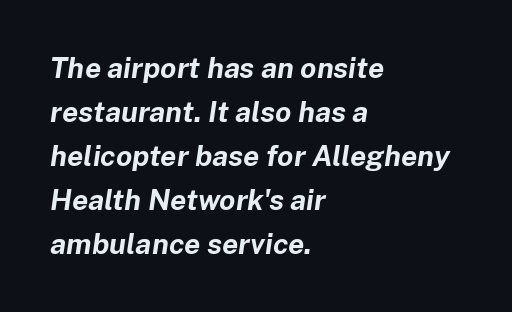
Q: Is the text bold? A: Yes.
Q: Is the text italic (slanted)? A: Yes, it leans right by about 8 degrees.
Q: Is the text underlined? A: No.
Q: How is the paragraph aligned? A: Left-aligned.
Q: Is the spacing between letters normal or unusually wide? A: Normal.
Q: Is the spacing between lines tight, normal or loose? A: Normal.
Q: Width (condensed, normal, or wide)? A: Normal.
Q: Stroke contrast? A: Low.
Q: x-height? A: Medium.
Q: Monospaced? A: No.
